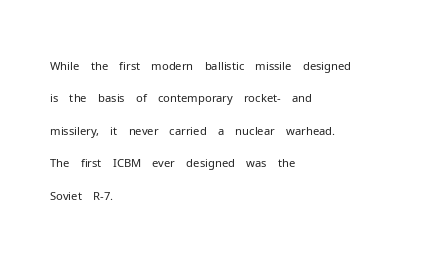
{"italic": "no", "bold": "no", "underline": "no", "align": "left", "line_spacing": "normal", "line_spacing_ratio": 1.41, "letter_spacing": "normal", "letter_spacing_em": 0.0, "glyph_px": 23}
